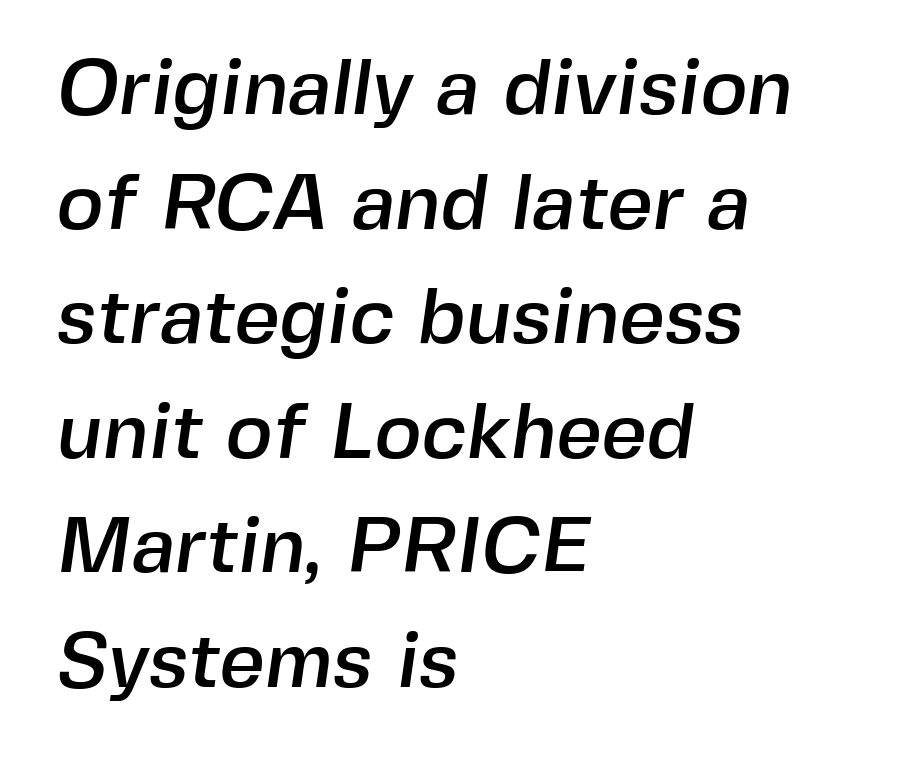
{"serif": "no", "width": "normal", "x_height": "medium", "monospaced": "no", "underline": "no", "align": "left", "line_spacing": "normal", "line_spacing_ratio": 1.45, "letter_spacing": "normal", "letter_spacing_em": 0.0, "glyph_px": 79}
